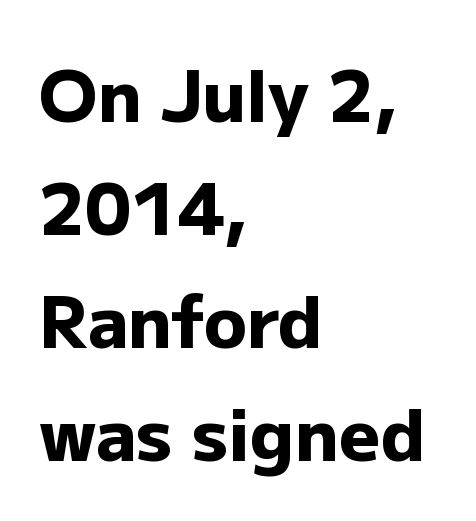
Each line starts at the same left margin while the right side varies. Students, observe: this is what conventionally led text looks like. The passage shown is typed in a proportional face where columns would drift. Type without underlining. Do the letters lean? They stand straight.
